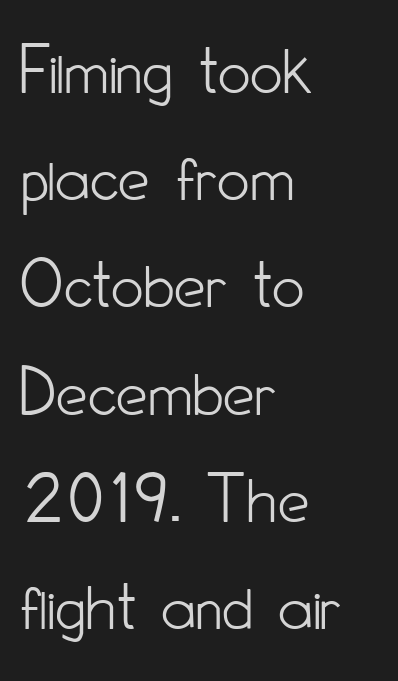
Q: Is the text bold? A: No.
Q: Is the text italic (slanted)? A: No, it is upright.
Q: Is the typeface a serif or a sans-serif typeface? A: Sans-serif.
Q: Is the text underlined? A: No.
Q: How is the paragraph aligned? A: Left-aligned.
Q: Is the spacing between letters normal or unusually wide? A: Normal.
Q: Is the spacing between lines tight, normal or loose? A: Normal.
Q: Width (condensed, normal, or wide)? A: Condensed.
Q: Stroke contrast? A: Low.
Q: x-height? A: Small.
Q: Monospaced? A: No.
